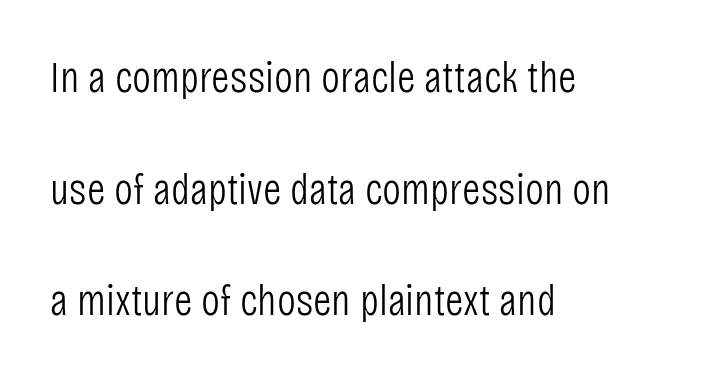
The image shows 45 px light, condensed sans-serif type, upright; set left-aligned, loose line spacing (2.48x), normal letter spacing, not underlined; low stroke contrast and a large x-height.
